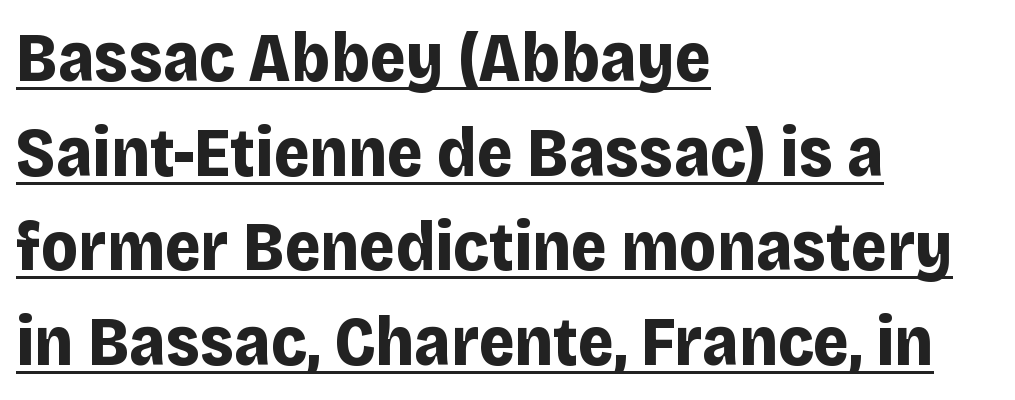
The image shows 69 px bold sans-serif type, upright; set left-aligned, normal line spacing (1.37x), normal letter spacing, underlined; low stroke contrast and a large x-height.
